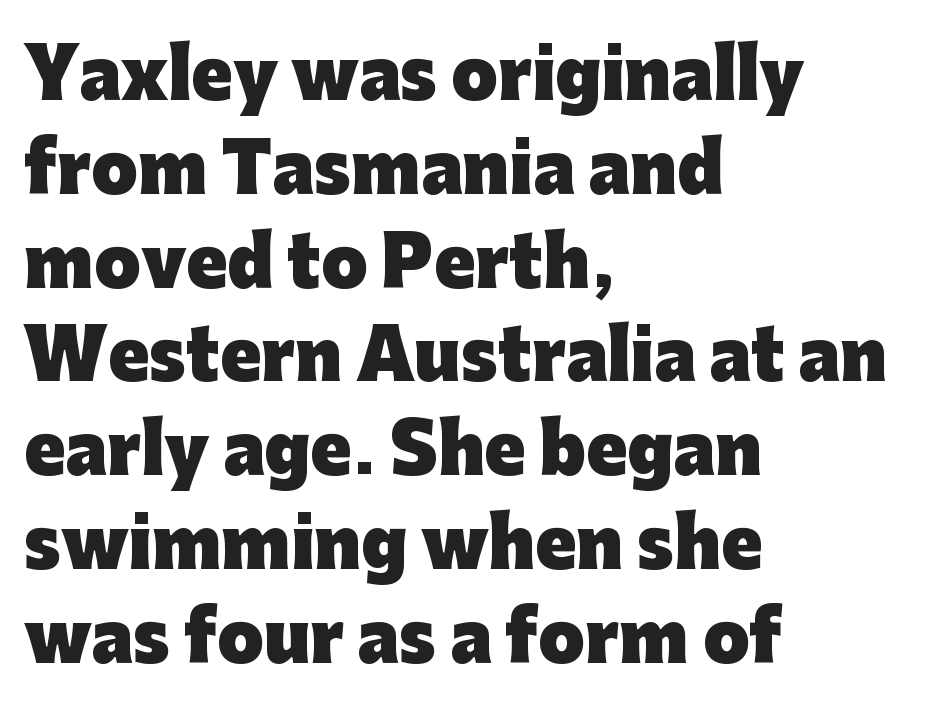
The image shows 67 px heavy sans-serif type, upright; set left-aligned, normal line spacing (1.4x), normal letter spacing, not underlined; low stroke contrast and a medium x-height.
